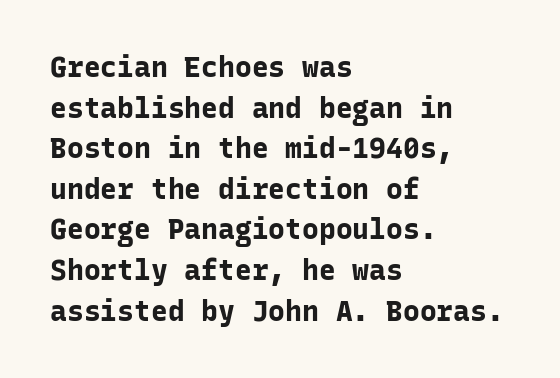
{"serif": "no", "italic": "no", "bold": "yes", "weight": "bold", "width": "normal", "stroke_contrast": "low", "x_height": "medium", "monospaced": "yes", "underline": "no", "align": "left", "line_spacing": "normal", "line_spacing_ratio": 1.45, "letter_spacing": "normal", "letter_spacing_em": 0.0, "glyph_px": 28}
